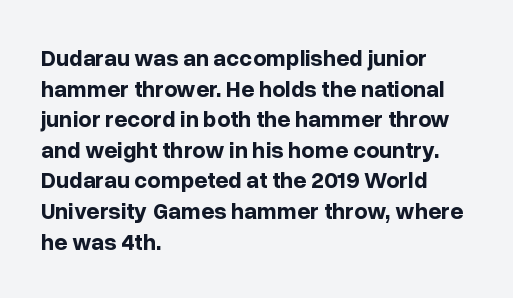
{"italic": "no", "bold": "yes", "underline": "no", "align": "left", "line_spacing": "normal", "line_spacing_ratio": 1.33, "letter_spacing": "normal", "letter_spacing_em": 0.0, "glyph_px": 23}
